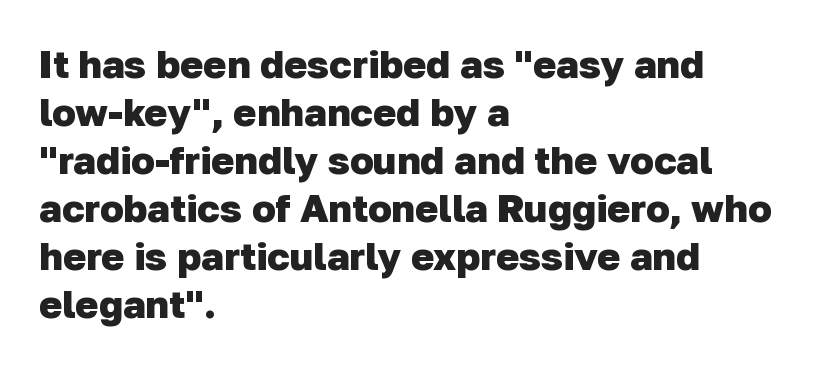
The image shows 39 px heavy sans-serif type; set left-aligned, line spacing 1.23x, normal letter spacing, not underlined; low stroke contrast and a medium x-height.
